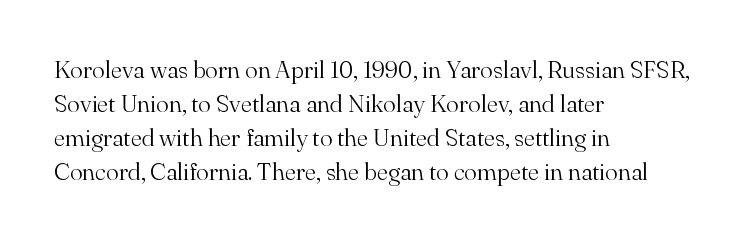
Decoration check: the copy has no underline. Teacher's note: observe the even left margin — that is flush-left alignment. Interline gaps are of average width in this sample. No chunkiness to these letters — they're not bold. These lines were composed using upright roman letters.
